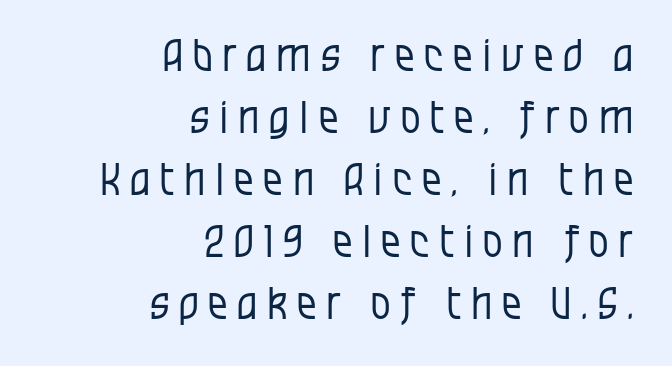
{"serif": "no", "italic": "no", "bold": "no", "weight": "regular", "width": "condensed", "stroke_contrast": "low", "x_height": "large", "monospaced": "no", "underline": "no", "align": "right", "line_spacing": "normal", "line_spacing_ratio": 1.41, "letter_spacing": "wide", "letter_spacing_em": 0.22, "glyph_px": 44}
